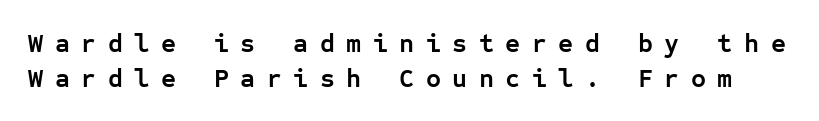
Q: Is the text bold? A: Yes.
Q: Is the text italic (slanted)? A: No, it is upright.
Q: Is the text underlined? A: No.
Q: Is the spacing between letters normal or unusually wide? A: Unusually wide.
Q: Is the spacing between lines tight, normal or loose? A: Normal.
